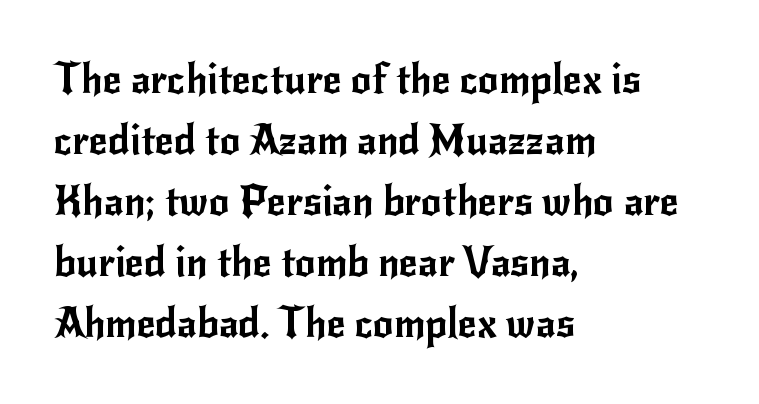
The image shows 41 px sans-serif type, upright; set left-aligned, normal line spacing (1.49x), normal letter spacing, not underlined; low stroke contrast and a small x-height.
